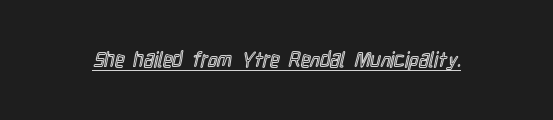
Q: Is the text italic (slanted)? A: Yes.
Q: Is the text underlined? A: Yes.
Q: Is the spacing between letters normal or unusually wide? A: Normal.
